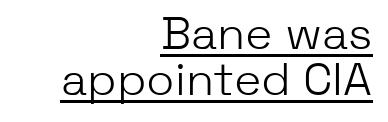
The image shows 46 px light sans-serif type, upright; set right-aligned, tight line spacing (1.01x), normal letter spacing, underlined; low stroke contrast and a medium x-height.
